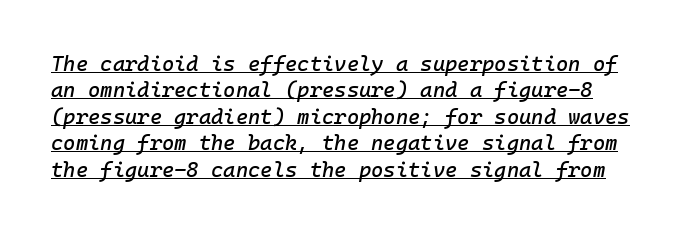
{"italic": "yes", "lean": "right", "slant_degrees": 10, "underline": "yes", "line_spacing": "normal", "line_spacing_ratio": 1.26, "letter_spacing": "normal", "letter_spacing_em": 0.0, "glyph_px": 21}
